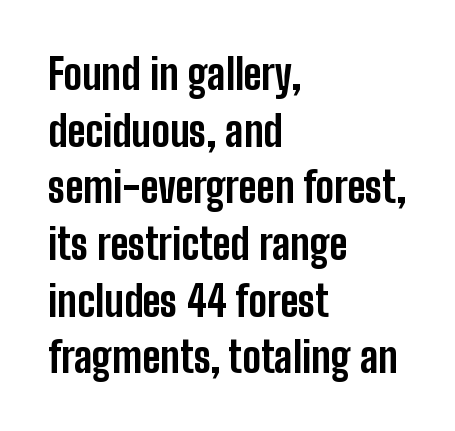
The image shows 42 px bold, condensed sans-serif type, upright; set left-aligned, normal line spacing (1.35x), normal letter spacing, not underlined; low stroke contrast and a medium x-height.
